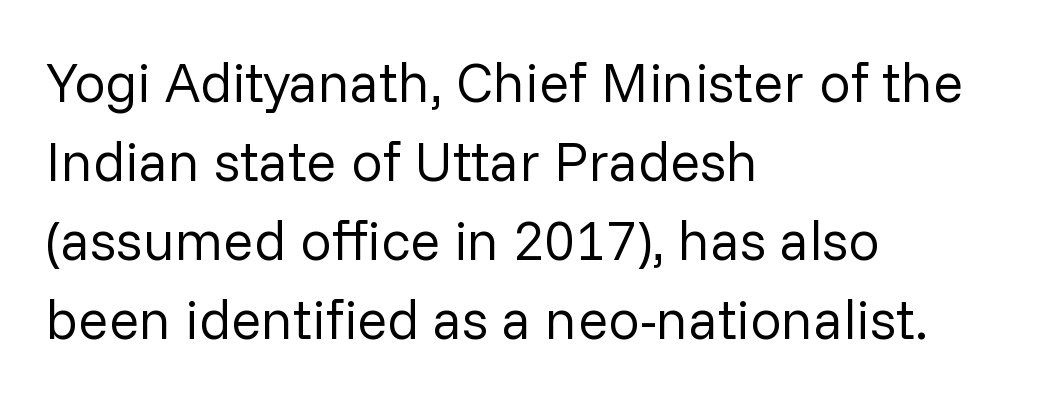
{"serif": "no", "italic": "no", "bold": "no", "weight": "regular", "width": "normal", "stroke_contrast": "low", "x_height": "medium", "monospaced": "no", "underline": "no", "align": "left", "line_spacing": "normal", "line_spacing_ratio": 1.41, "letter_spacing": "normal", "letter_spacing_em": 0.0, "glyph_px": 56}
